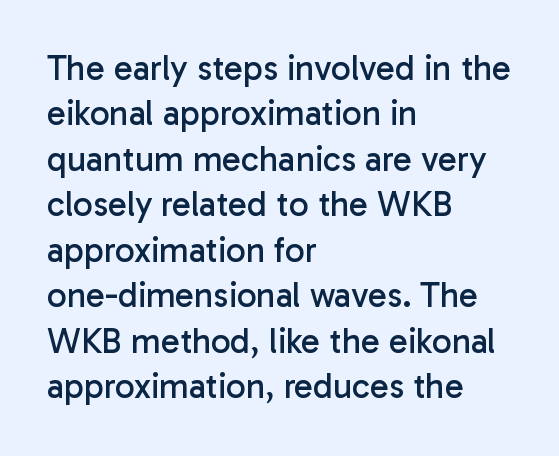
Vertical strokes here are truly vertical. A typesetter would label this face a sans. Character widths vary here, with narrow letters taking less room than wide ones. You could call the tracking neutral — neither tight nor loose. Weight: not bold — regular or lighter. Only glyphs here, with clear space below each row.
